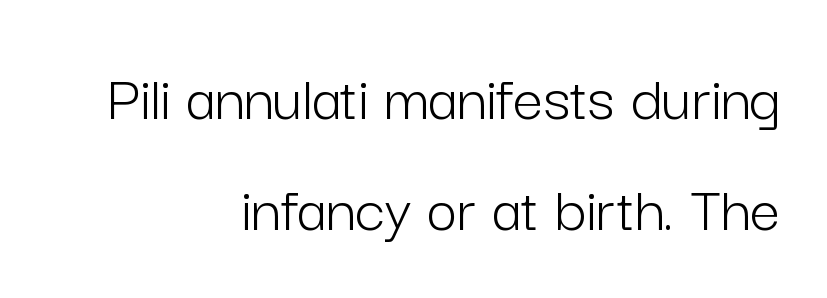
The image shows 67 px light sans-serif type, upright; set right-aligned, normal line spacing (1.66x), normal letter spacing, not underlined; low stroke contrast and a medium x-height.
